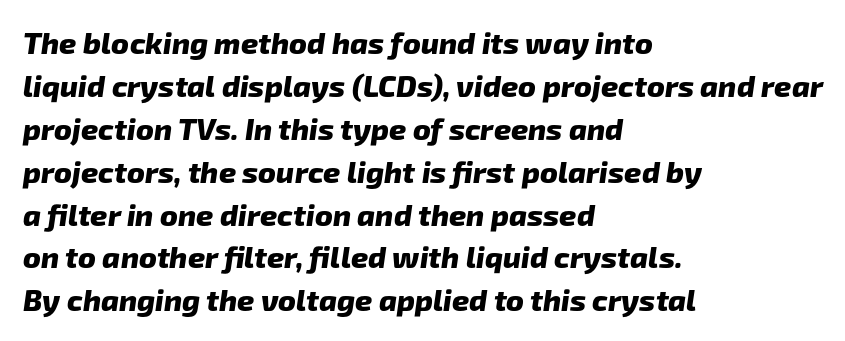
Q: Is the text bold? A: Yes.
Q: Is the typeface a serif or a sans-serif typeface? A: Sans-serif.
Q: Is the text underlined? A: No.
Q: How is the paragraph aligned? A: Left-aligned.
Q: Is the spacing between letters normal or unusually wide? A: Normal.
Q: Is the spacing between lines tight, normal or loose? A: Normal.
Q: Width (condensed, normal, or wide)? A: Normal.
Q: Stroke contrast? A: Low.
Q: x-height? A: Medium.
Q: Monospaced? A: No.
